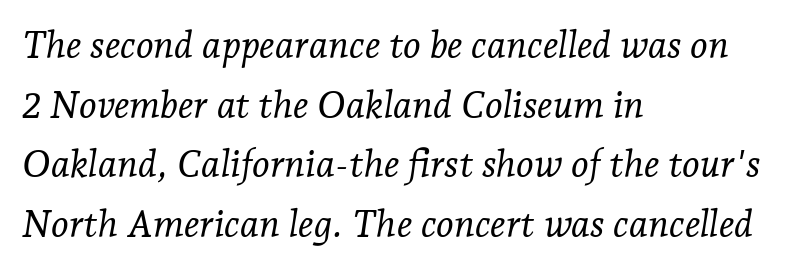
{"serif": "yes", "italic": "yes", "lean": "right", "slant_degrees": 7, "bold": "no", "weight": "light", "width": "normal", "stroke_contrast": "low", "x_height": "medium", "monospaced": "no", "underline": "no", "align": "left", "line_spacing": "normal", "line_spacing_ratio": 1.57, "letter_spacing": "normal", "letter_spacing_em": 0.0, "glyph_px": 38}
